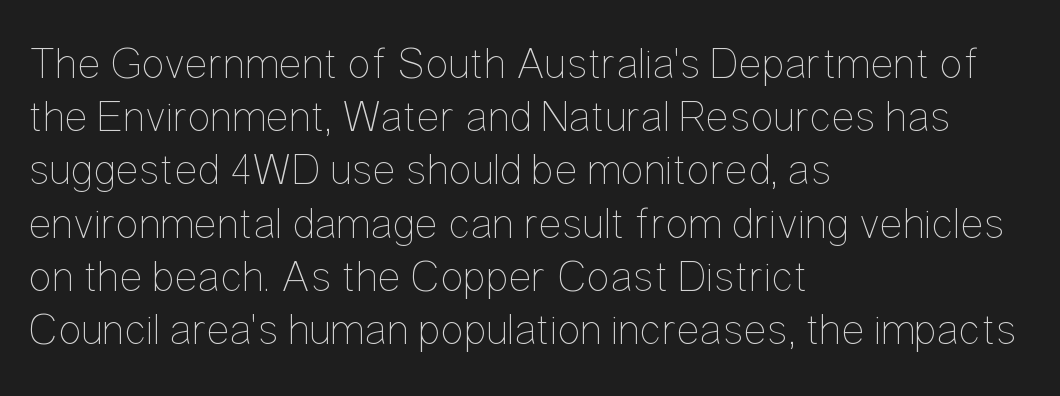
{"italic": "no", "bold": "no", "weight": "thin", "width": "condensed", "stroke_contrast": "low", "x_height": "medium", "monospaced": "no", "underline": "no", "align": "left", "line_spacing_ratio": 1.21, "letter_spacing": "normal", "letter_spacing_em": 0.0, "glyph_px": 44}
